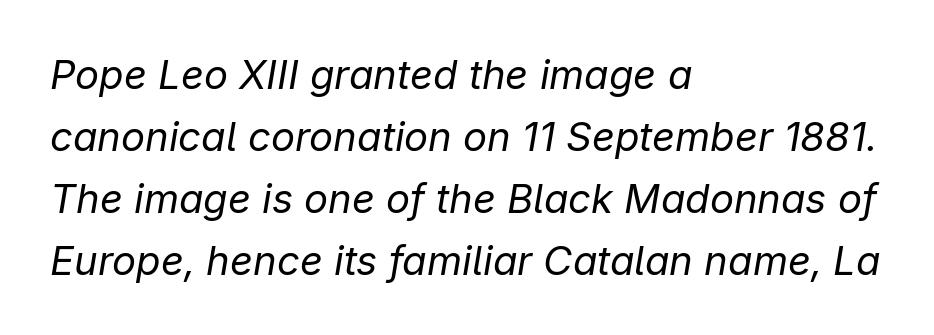
Leftover space on each line is placed entirely after the last word. This sample uses plain, unmodified letter spacing. The strokes are not fattened; the text isn't bold. Only glyphs here, with clear space below each row.
